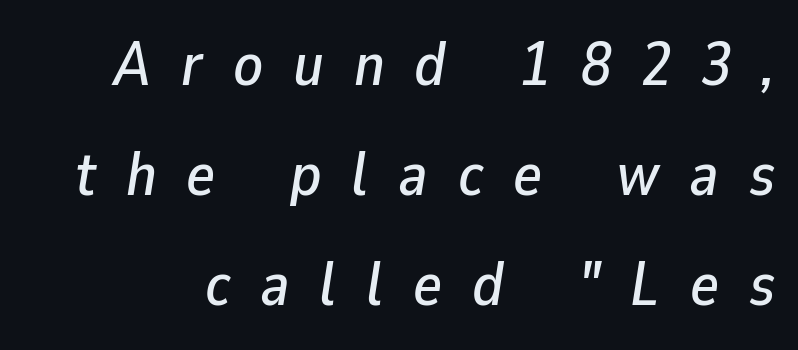
The face used here has a pronounced slope to its letters. Quick note: underline off. Think of a printed novel: that variable character pitch is what you see here. Here the glyphs are tracked loosely, breaking word shapes into spaced letters.
